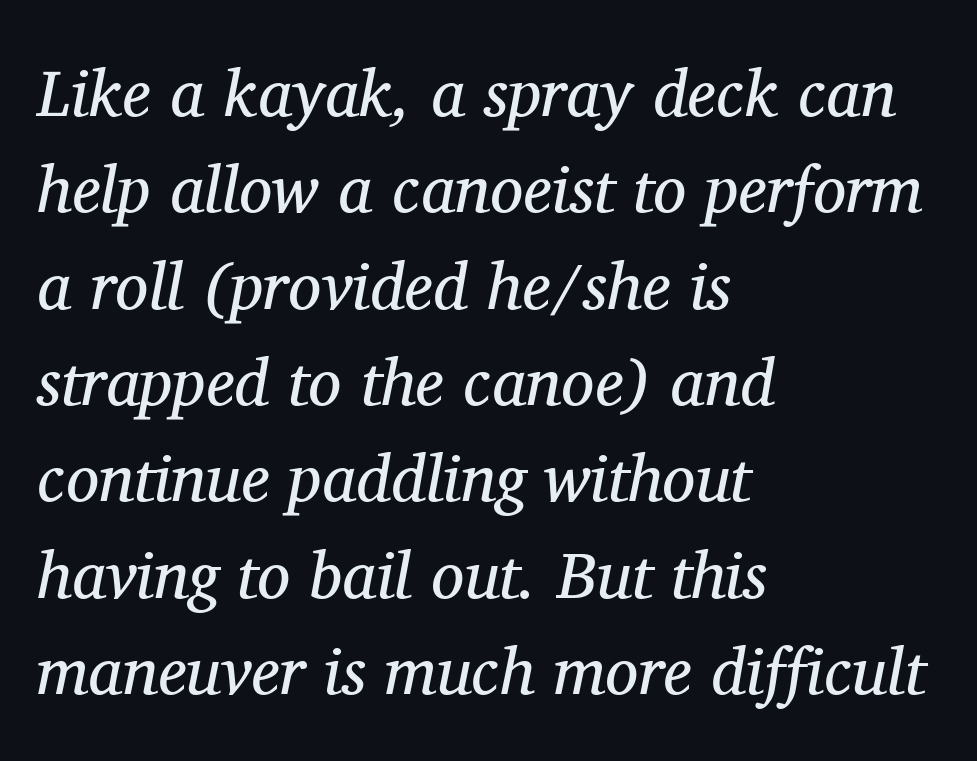
{"serif": "yes", "italic": "yes", "lean": "right", "slant_degrees": 11, "bold": "no", "weight": "regular", "width": "normal", "stroke_contrast": "medium", "x_height": "medium", "monospaced": "no", "underline": "no", "align": "left", "line_spacing": "normal", "line_spacing_ratio": 1.46, "letter_spacing": "normal", "letter_spacing_em": 0.0, "glyph_px": 66}
